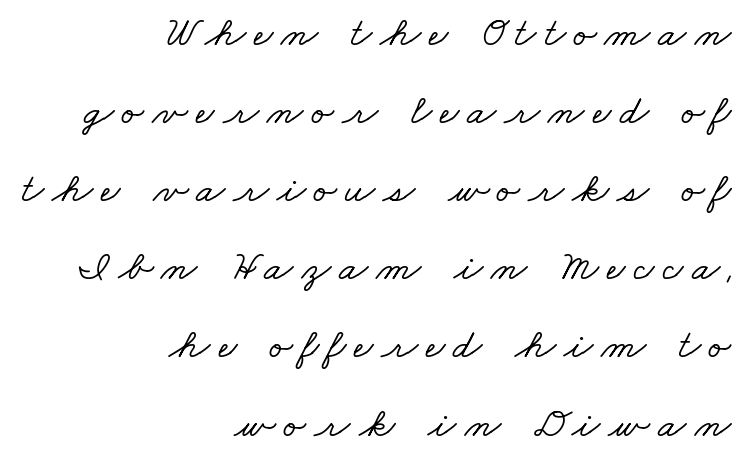
The image shows 42 px wide serif type; set right-aligned, line spacing 1.86x, not underlined; low stroke contrast and a small x-height.
